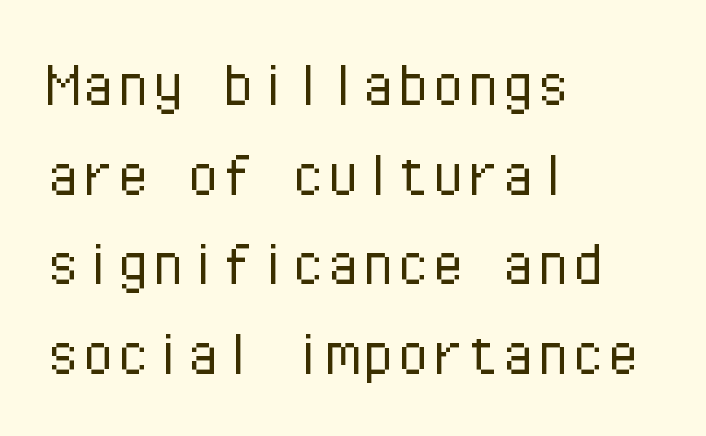
The image shows 70 px light sans-serif type, upright, monospaced; set left-aligned, normal line spacing (1.28x), normal letter spacing, not underlined; low stroke contrast and a medium x-height.
